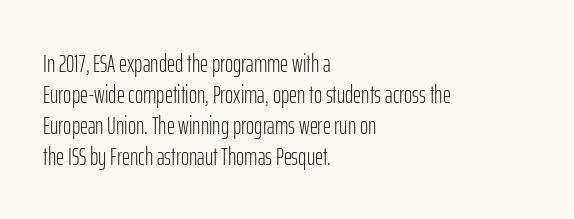
The image shows 25 px text type, upright; set left-aligned, line spacing 1.24x, normal letter spacing, not underlined.
